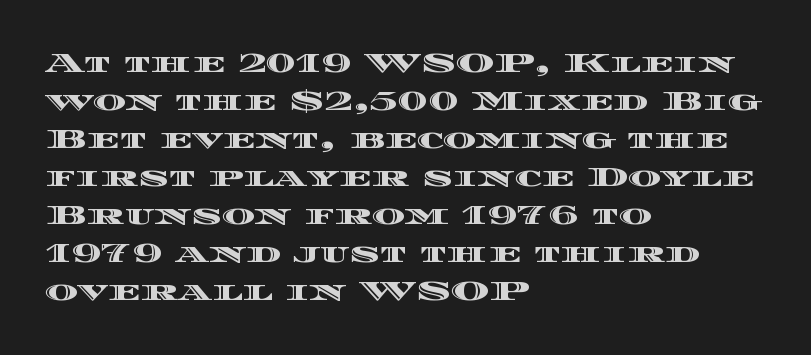
Q: Is the text italic (slanted)? A: No, it is upright.
Q: Is the text underlined? A: No.
Q: How is the paragraph aligned? A: Left-aligned.
Q: Is the spacing between letters normal or unusually wide? A: Normal.
Q: Is the spacing between lines tight, normal or loose? A: Normal.
Q: Width (condensed, normal, or wide)? A: Wide.
Q: x-height? A: Large.
Q: Monospaced? A: No.
